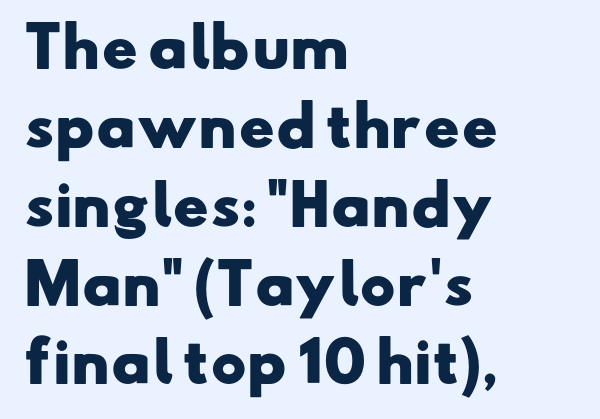
{"serif": "no", "bold": "yes", "weight": "heavy", "width": "wide", "stroke_contrast": "low", "x_height": "small", "monospaced": "no", "underline": "no", "align": "left", "line_spacing": "normal", "line_spacing_ratio": 1.46, "letter_spacing": "normal", "letter_spacing_em": 0.0, "glyph_px": 54}
